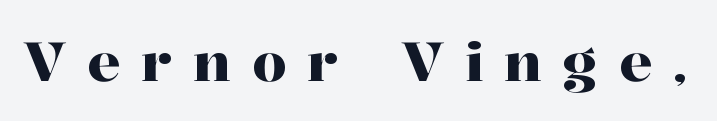
Substantial extra tracking has been applied to these lines. Classification — serif. Looks like regular typesetting: each glyph gets only the width it needs. Clear beneath every line of the passage. Tall strokes in this sample are plumb rather than angled.
